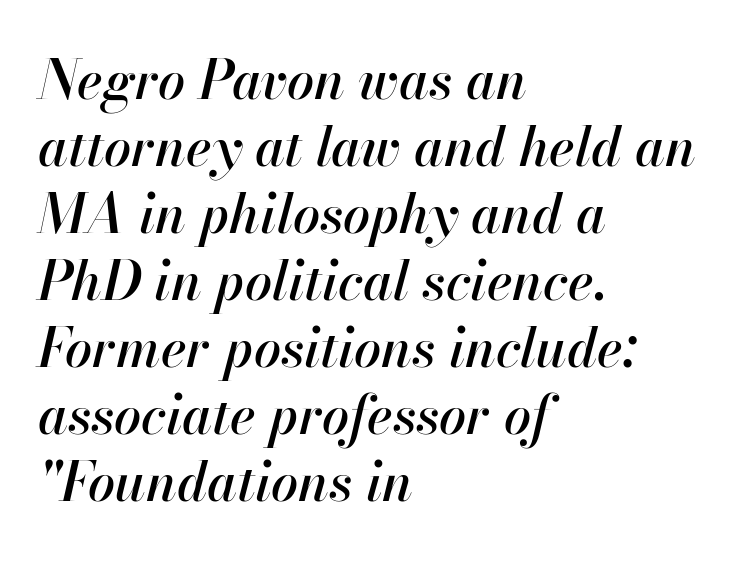
The image shows 54 px text type, italic (leaning right); set left-aligned, line spacing 1.24x, normal letter spacing, not underlined; high stroke contrast and a small x-height.
